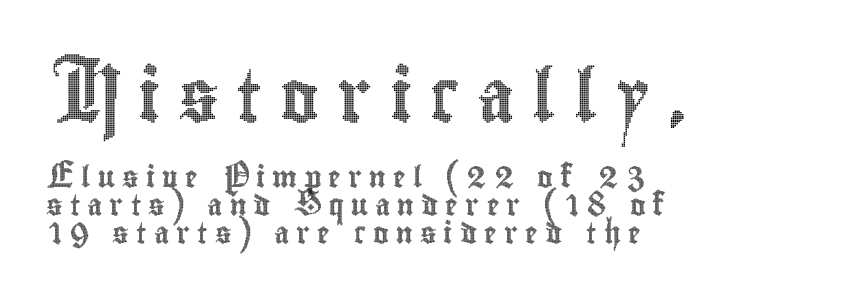
The leading is moderate, giving the passage an even texture. Does the copy run flush right? No — it runs flush left. A typesetter would call this proportional, since set widths differ per character. Glance below the letters and you will spot only blank space. The face used here is rendered with a markedly widened letterfit. Note: larger setting up top, smaller setting below.
